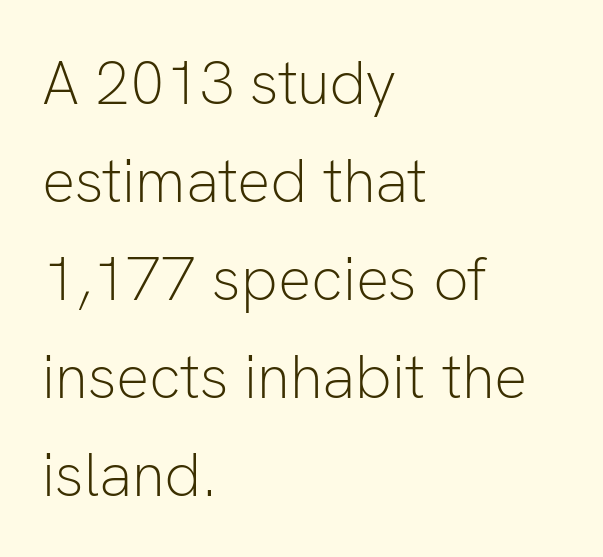
{"serif": "no", "italic": "no", "bold": "no", "weight": "light", "width": "normal", "stroke_contrast": "low", "x_height": "medium", "monospaced": "no", "underline": "no", "align": "left", "line_spacing": "normal", "line_spacing_ratio": 1.58, "letter_spacing": "normal", "letter_spacing_em": 0.0, "glyph_px": 62}
